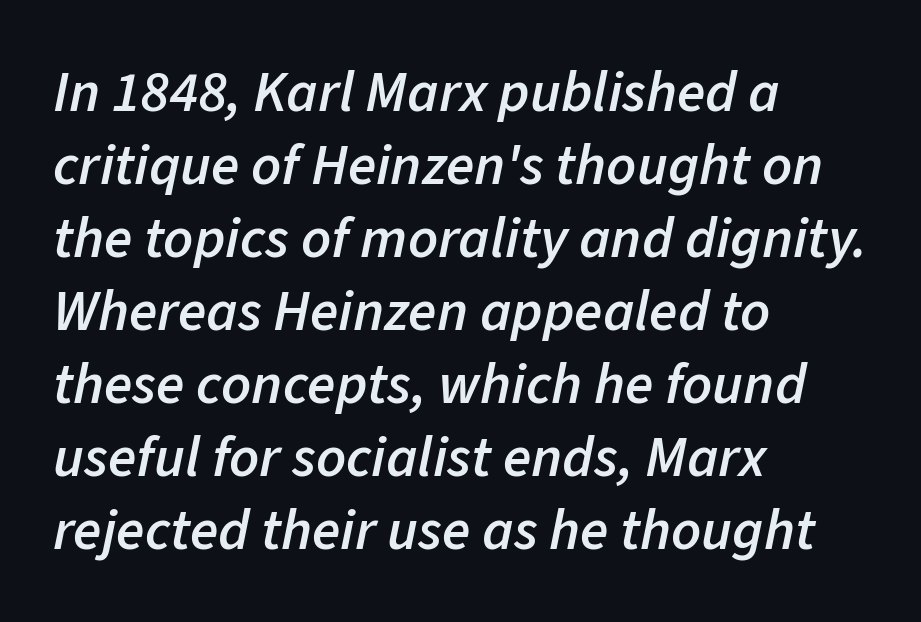
Q: Is the text bold? A: Semi-bold.
Q: Is the text italic (slanted)? A: Yes, it leans right by about 11 degrees.
Q: Is the text underlined? A: No.
Q: How is the paragraph aligned? A: Left-aligned.
Q: Is the spacing between letters normal or unusually wide? A: Normal.
Q: Is the spacing between lines tight, normal or loose? A: Normal.
Q: Width (condensed, normal, or wide)? A: Normal.
Q: Stroke contrast? A: Low.
Q: x-height? A: Medium.
Q: Monospaced? A: No.
